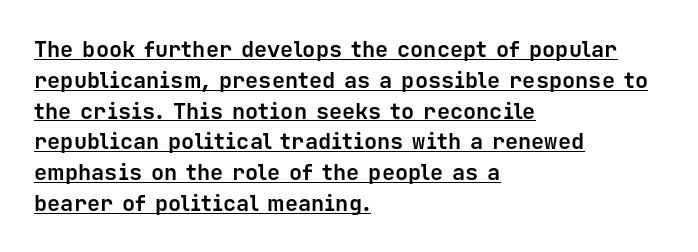
The image shows 22 px bold type, upright; set left-aligned, normal line spacing (1.4x), normal letter spacing, underlined.
